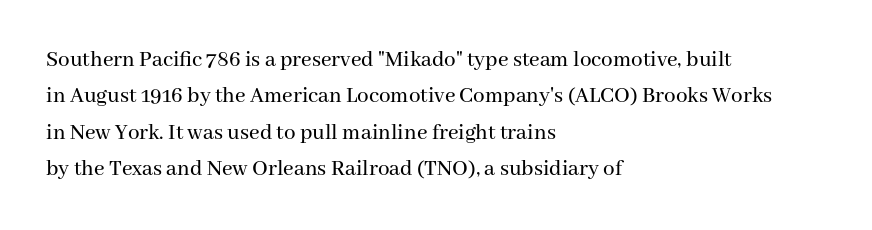
Style check: upright. Honestly, the letter spacing is just normal — you wouldn't notice it. Short and long lines alike share a common starting point at left. Any mark beneath the type? The region is blank. Interline gaps are of average width in this sample.
